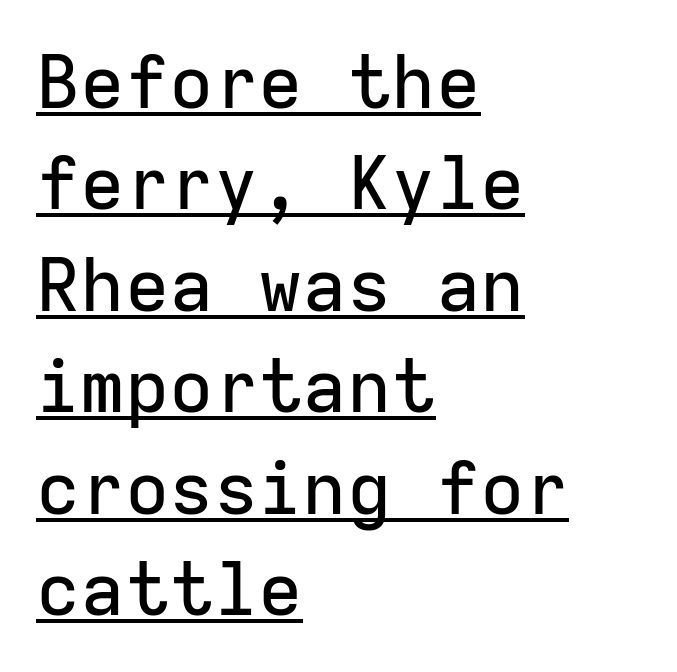
The image shows 74 px sans-serif type, upright, monospaced; set left-aligned, normal line spacing (1.37x), normal letter spacing, underlined; low stroke contrast and a medium x-height.
